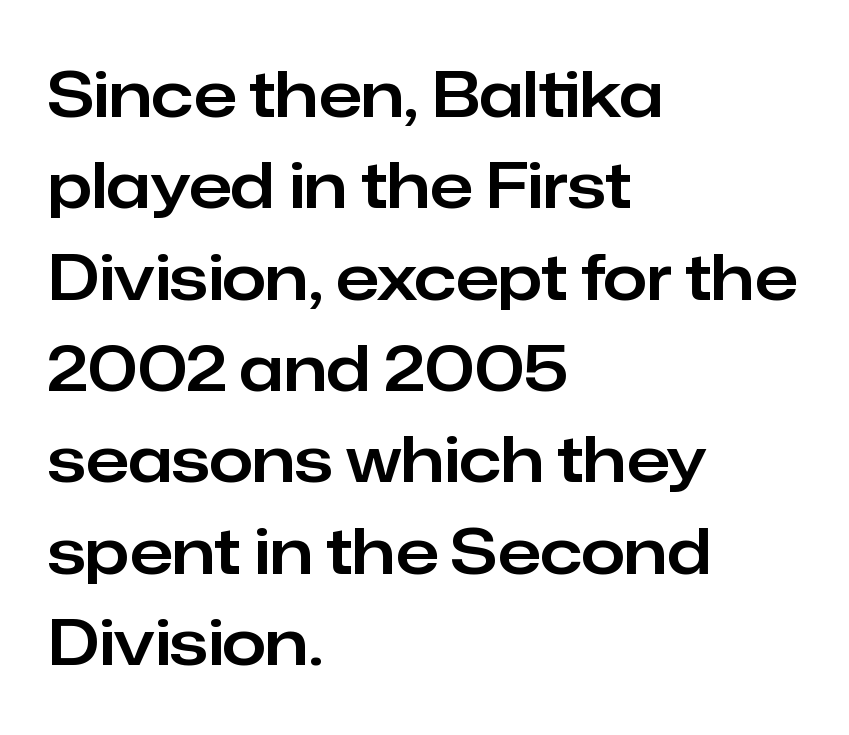
Q: Is the text italic (slanted)? A: No, it is upright.
Q: Is the typeface a serif or a sans-serif typeface? A: Sans-serif.
Q: Is the text underlined? A: No.
Q: How is the paragraph aligned? A: Left-aligned.
Q: Is the spacing between letters normal or unusually wide? A: Normal.
Q: Is the spacing between lines tight, normal or loose? A: Normal.
Q: Width (condensed, normal, or wide)? A: Normal.
Q: Stroke contrast? A: Low.
Q: x-height? A: Medium.
Q: Monospaced? A: No.
